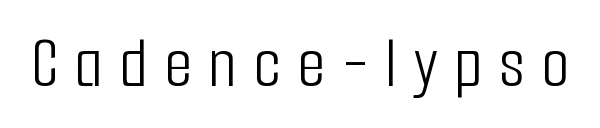
Q: Is the text bold? A: No.
Q: Is the text italic (slanted)? A: No, it is upright.
Q: Is the typeface a serif or a sans-serif typeface? A: Sans-serif.
Q: Is the text underlined? A: No.
Q: Is the spacing between letters normal or unusually wide? A: Unusually wide.
Q: Width (condensed, normal, or wide)? A: Condensed.
Q: Stroke contrast? A: Low.
Q: x-height? A: Medium.
Q: Monospaced? A: No.
